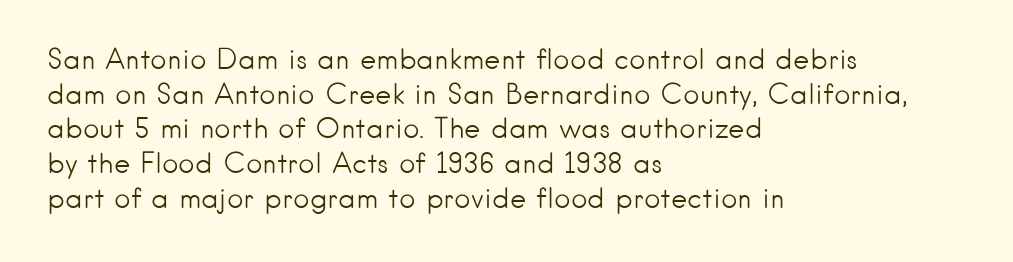
Do the characters align in a grid? No, the font is proportional. A roman cut, with each character standing at attention. Unlike a traditional serif, this face leaves its strokes unadorned. Glance below the letters and you will spot only blank space. The type is set solid horizontally, with unmodified tracking. Reading down the block, your eye returns to a fixed left position each line.
